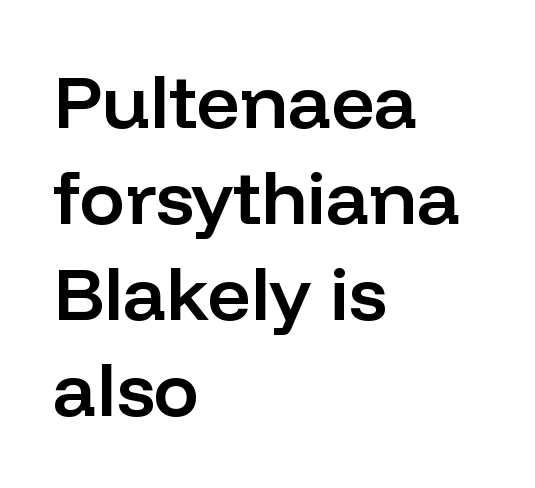
The words here are not underlined. Each new line begins a customary step beneath the previous one. Observe the ordinary spacing: letters are neighbours, not strangers. Bold? Not quite — semibold, heavier than regular but stopping short.
